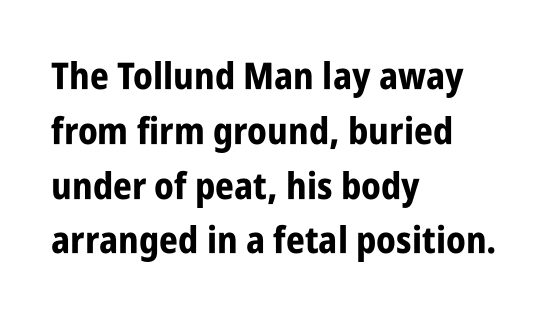
Q: Is the text bold? A: Yes.
Q: Is the text italic (slanted)? A: No, it is upright.
Q: Is the typeface a serif or a sans-serif typeface? A: Sans-serif.
Q: Is the text underlined? A: No.
Q: How is the paragraph aligned? A: Left-aligned.
Q: Is the spacing between letters normal or unusually wide? A: Normal.
Q: Is the spacing between lines tight, normal or loose? A: Normal.
Q: Width (condensed, normal, or wide)? A: Condensed.
Q: Stroke contrast? A: Low.
Q: x-height? A: Large.
Q: Monospaced? A: No.
